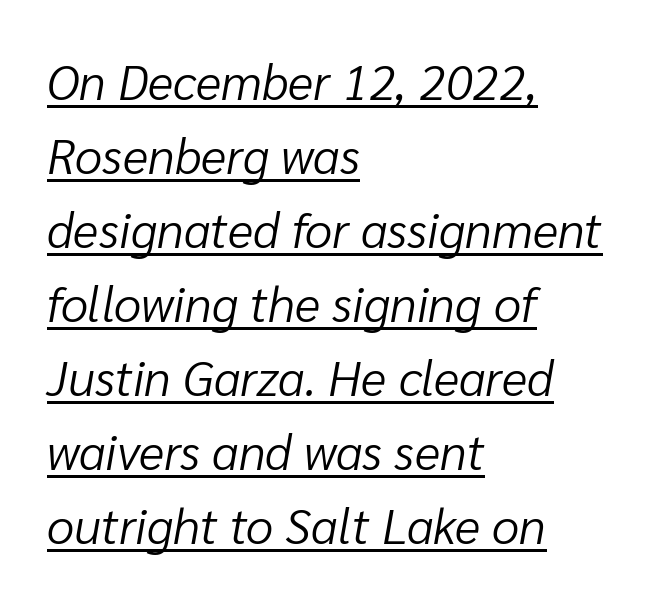
Q: Is the text bold? A: No.
Q: Is the text italic (slanted)? A: Yes, it leans right by about 10 degrees.
Q: Is the text underlined? A: Yes.
Q: How is the paragraph aligned? A: Left-aligned.
Q: Is the spacing between letters normal or unusually wide? A: Normal.
Q: Is the spacing between lines tight, normal or loose? A: Normal.
Q: Width (condensed, normal, or wide)? A: Normal.
Q: Stroke contrast? A: Low.
Q: x-height? A: Medium.
Q: Monospaced? A: No.
